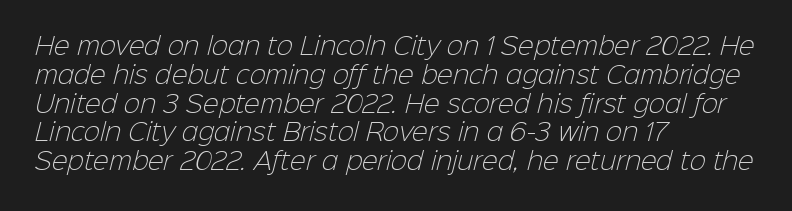
{"bold": "no", "underline": "no", "align": "left", "line_spacing_ratio": 1.2, "letter_spacing": "normal", "letter_spacing_em": 0.0, "glyph_px": 24}
